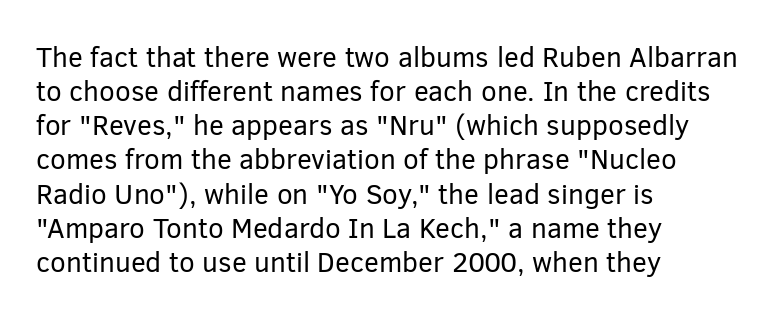
Tracking here is standard; glyphs follow each other at the usual distance. This rendering employs a face without finishing strokes, i.e., a sans-serif. Is the block centered? No — it sits flush against the left margin. Underlining? Definitely not there.
